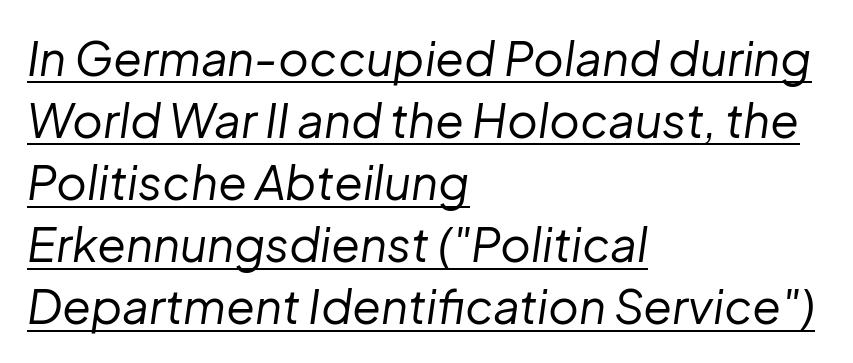
{"italic": "yes", "lean": "right", "slant_degrees": 8, "bold": "no", "weight": "regular", "width": "normal", "stroke_contrast": "low", "x_height": "medium", "monospaced": "no", "underline": "yes", "align": "left", "line_spacing": "normal", "line_spacing_ratio": 1.32, "letter_spacing": "normal", "letter_spacing_em": 0.0, "glyph_px": 47}
